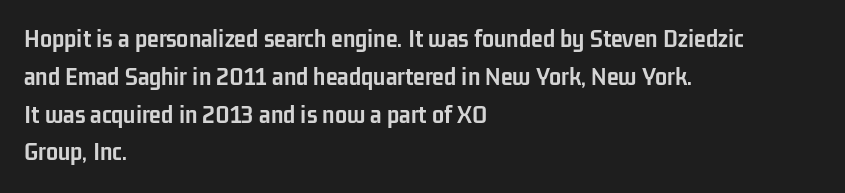
Q: Is the text bold? A: Yes.
Q: Is the text italic (slanted)? A: No, it is upright.
Q: Is the text underlined? A: No.
Q: How is the paragraph aligned? A: Left-aligned.
Q: Is the spacing between letters normal or unusually wide? A: Normal.
Q: Is the spacing between lines tight, normal or loose? A: Normal.
